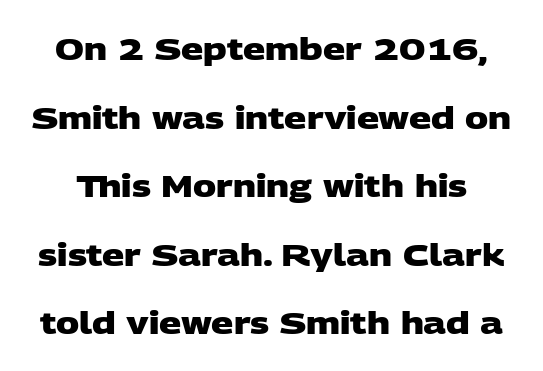
The image shows 31 px heavy, wide sans-serif type; set loose line spacing (2.21x), normal letter spacing, not underlined; low stroke contrast and a large x-height.
